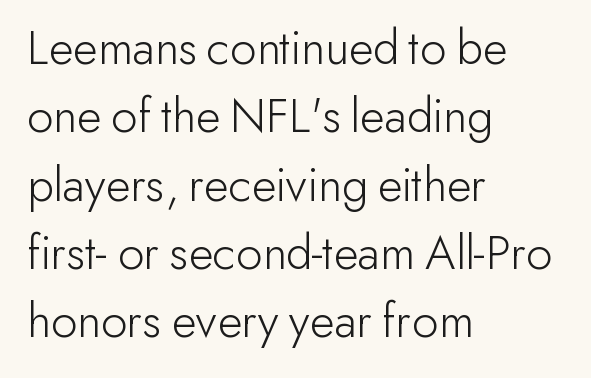
No heavy texture on the line: the type isn't bold. You could call the tracking neutral — neither tight nor loose. Descender tails drop into unmarked territory. The block of text has a typical density, with ordinary space between rows. Quick note: not italic, upright.
